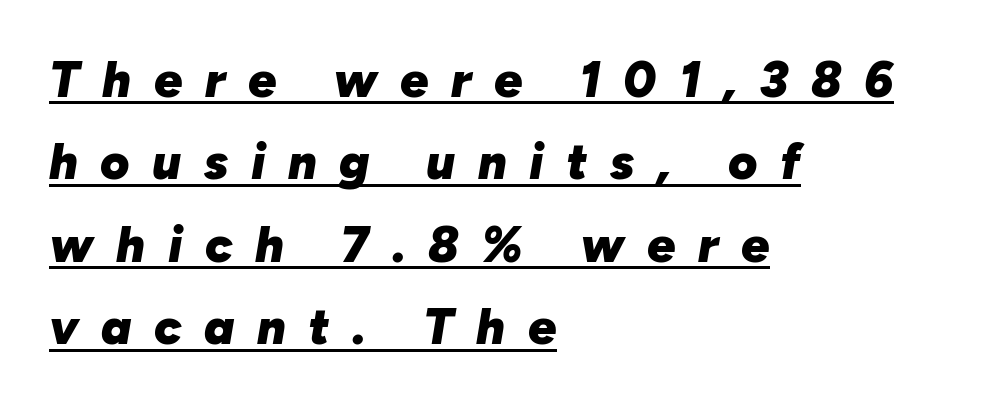
The image shows 50 px heavy type, italic (leaning right); set left-aligned, normal line spacing (1.65x), unusually wide letter spacing (+0.45 em), underlined; low stroke contrast and a medium x-height.
